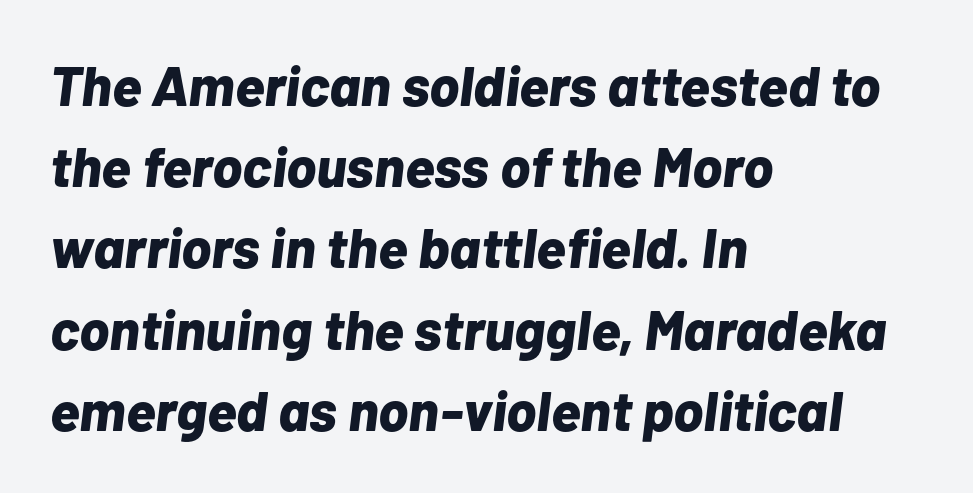
The image shows 56 px bold type, italic (leaning right); set left-aligned, normal line spacing (1.45x), normal letter spacing, not underlined; low stroke contrast and a medium x-height.
